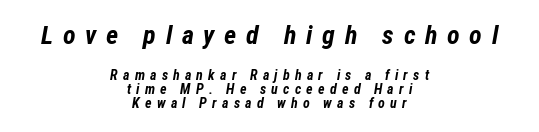
Q: Is the text bold? A: Yes.
Q: Is the text italic (slanted)? A: Yes, it leans right by about 12 degrees.
Q: Is the text underlined? A: No.
Q: How is the paragraph aligned? A: Centered.
Q: Is the spacing between letters normal or unusually wide? A: Unusually wide.
Q: Is the spacing between lines tight, normal or loose? A: Tight.
Q: Which block of text is set in a larger size, the first (top) or the second (bottom)? A: The first (top) one.
